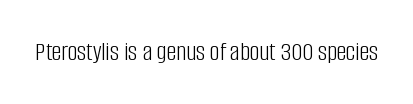
The image shows 27 px text type, upright; set normal letter spacing, not underlined.
